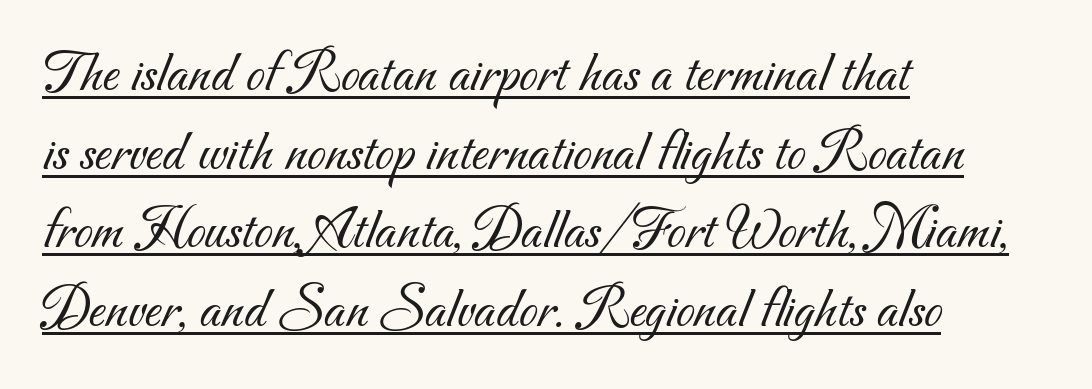
{"serif": "no", "bold": "no", "weight": "light", "width": "normal", "stroke_contrast": "medium", "x_height": "small", "monospaced": "no", "underline": "yes", "align": "left", "line_spacing": "normal", "line_spacing_ratio": 1.31, "letter_spacing": "normal", "letter_spacing_em": 0.0, "glyph_px": 60}
